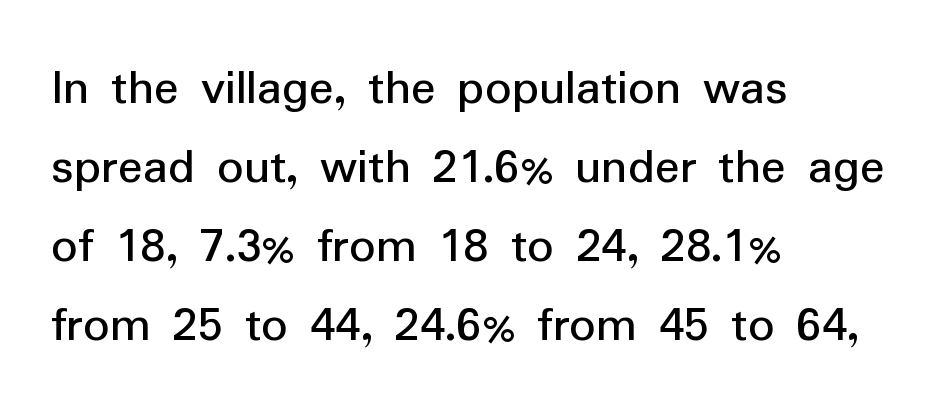
Q: Is the text italic (slanted)? A: No, it is upright.
Q: Is the typeface a serif or a sans-serif typeface? A: Sans-serif.
Q: Is the text underlined? A: No.
Q: How is the paragraph aligned? A: Left-aligned.
Q: Is the spacing between letters normal or unusually wide? A: Normal.
Q: Is the spacing between lines tight, normal or loose? A: Normal.
Q: Width (condensed, normal, or wide)? A: Normal.
Q: Stroke contrast? A: Low.
Q: x-height? A: Medium.
Q: Monospaced? A: No.
